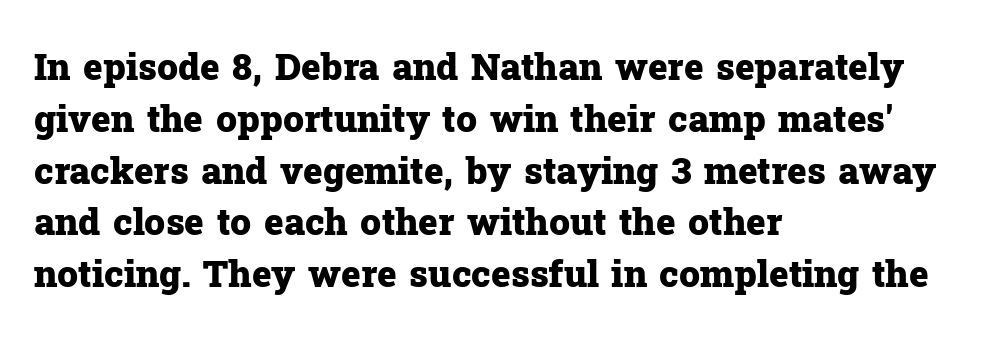
The image shows 37 px heavy serif type, upright; set left-aligned, normal line spacing (1.4x), normal letter spacing, not underlined; low stroke contrast and a medium x-height.
